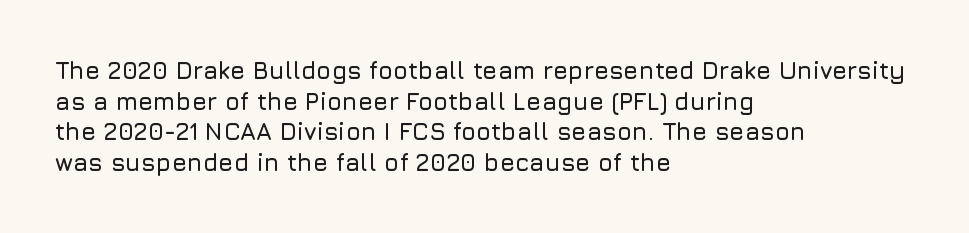
{"italic": "no", "underline": "no", "align": "left", "line_spacing": "normal", "line_spacing_ratio": 1.28, "letter_spacing": "normal", "letter_spacing_em": 0.0, "glyph_px": 24}
